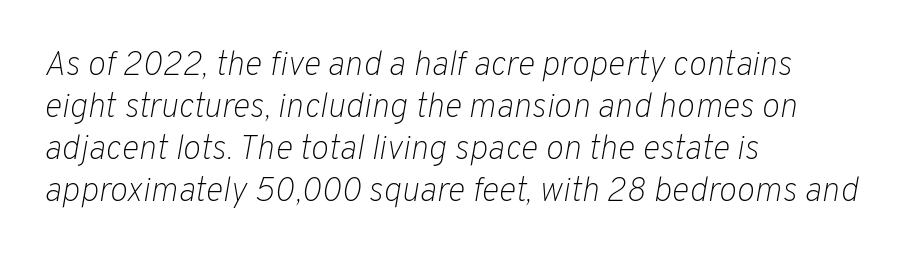
Honestly, the letter spacing is just normal — you wouldn't notice it. Bold? No — there's no thickening of the strokes. The font's italic variant was chosen for this text. Nobody drew a line under any word here.
